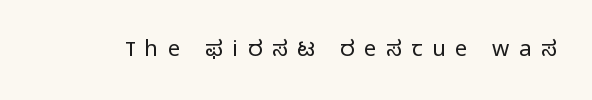
Q: Is the text bold? A: No.
Q: Is the text italic (slanted)? A: No, it is upright.
Q: Is the text underlined? A: No.
Q: Is the spacing between letters normal or unusually wide? A: Unusually wide.
